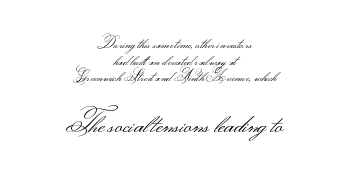
{"bold": "no", "underline": "no", "align": "center", "line_spacing_ratio": 1.18, "letter_spacing": "normal", "letter_spacing_em": 0.0, "larger_block": "second", "size_ratio": 1.86, "glyph_px": 26}
